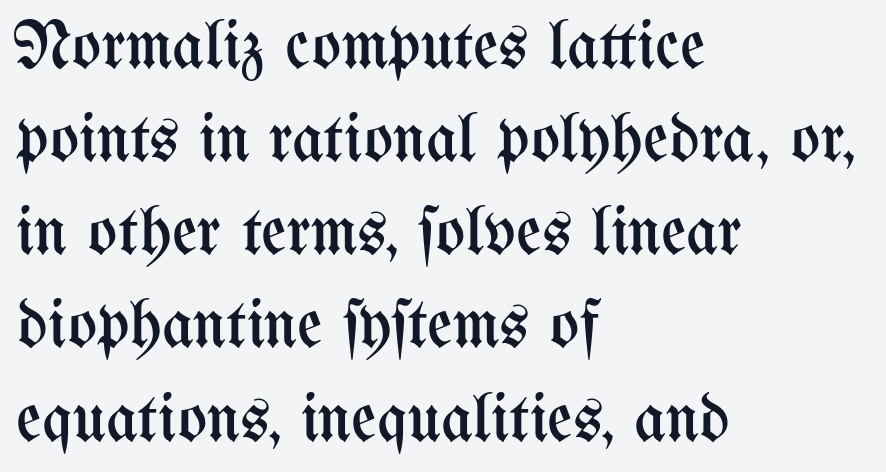
Q: Is the text bold? A: No.
Q: Is the text italic (slanted)? A: No, it is upright.
Q: Is the text underlined? A: No.
Q: How is the paragraph aligned? A: Left-aligned.
Q: Is the spacing between letters normal or unusually wide? A: Normal.
Q: Is the spacing between lines tight, normal or loose? A: Normal.
Q: Width (condensed, normal, or wide)? A: Condensed.
Q: Stroke contrast? A: Medium.
Q: x-height? A: Medium.
Q: Monospaced? A: No.
